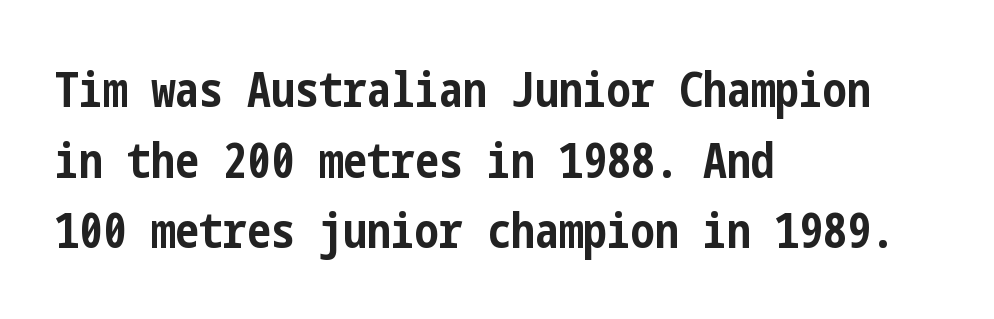
Casual observation: everything's shoved over to the left. What weight is shown? A full bold with thick strokes. Beneath every word, the page is bare. The leading is moderate, giving the passage an even texture. Upright lettering throughout.
